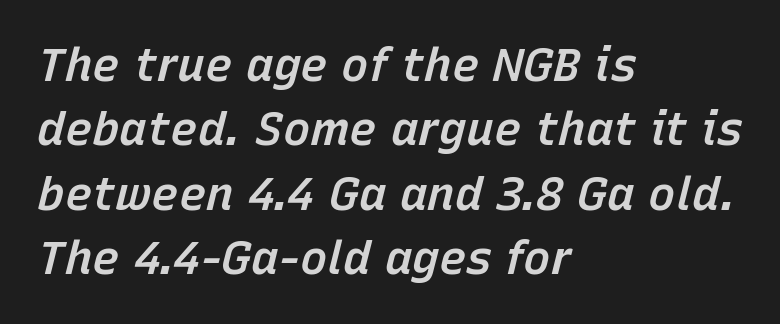
The image shows 46 px semibold type, italic (leaning right); set left-aligned, normal line spacing (1.4x), normal letter spacing, not underlined; low stroke contrast and a medium x-height.
